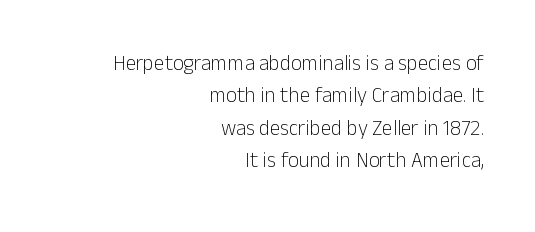
Reading down the block, your eye finds every line finishing at a fixed right position. The string is rendered with underlining switched off. Style check: upright. Each new line begins a customary step beneath the previous one. You could call the tracking neutral — neither tight nor loose.
